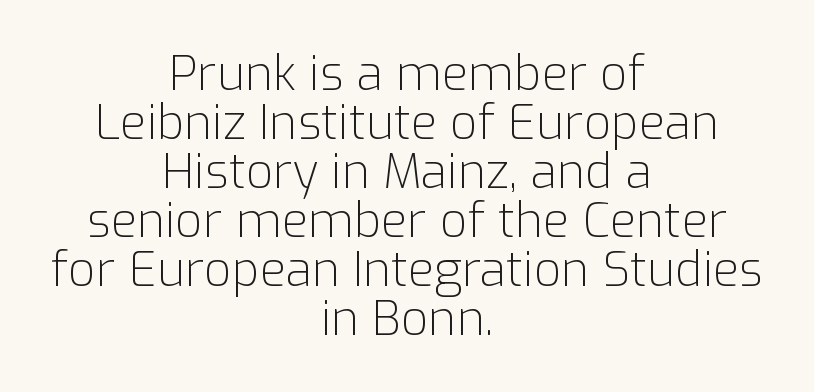
{"serif": "no", "italic": "no", "bold": "no", "weight": "light", "width": "normal", "stroke_contrast": "low", "x_height": "medium", "monospaced": "no", "underline": "no", "align": "center", "line_spacing": "tight", "line_spacing_ratio": 1.02, "letter_spacing": "normal", "letter_spacing_em": 0.0, "glyph_px": 48}
